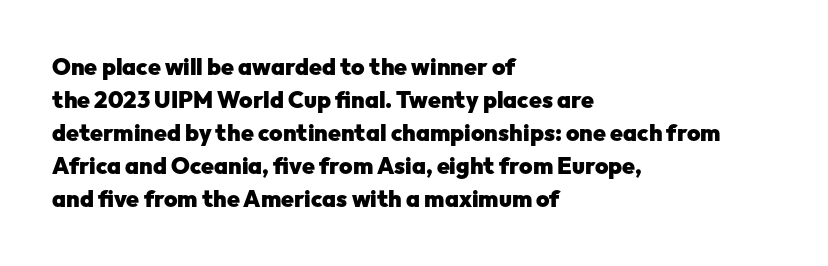
This sample keeps an unexceptional amount of space between lines. Strokes here are thick enough to call this a true bold. A student would call this left alignment; a typographer would say flush left, rag right. You can tell it's not italic because the verticals are truly vertical.
